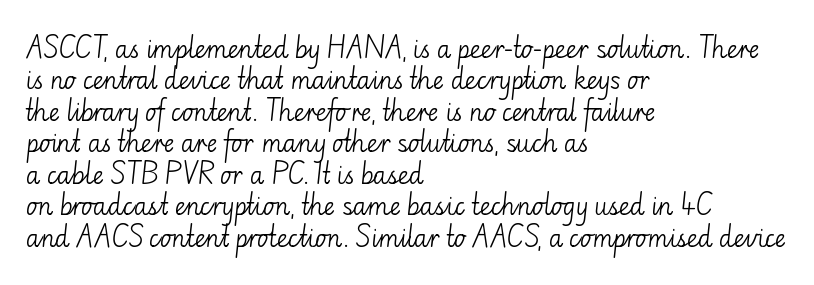
Q: Is the text bold? A: No.
Q: Is the text italic (slanted)? A: Yes.
Q: Is the text underlined? A: No.
Q: How is the paragraph aligned? A: Left-aligned.
Q: Is the spacing between letters normal or unusually wide? A: Normal.
Q: Is the spacing between lines tight, normal or loose? A: Normal.
